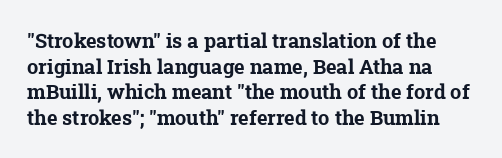
Q: Is the text bold? A: Yes.
Q: Is the text underlined? A: No.
Q: Is the spacing between letters normal or unusually wide? A: Normal.
Q: Is the spacing between lines tight, normal or loose? A: Normal.
